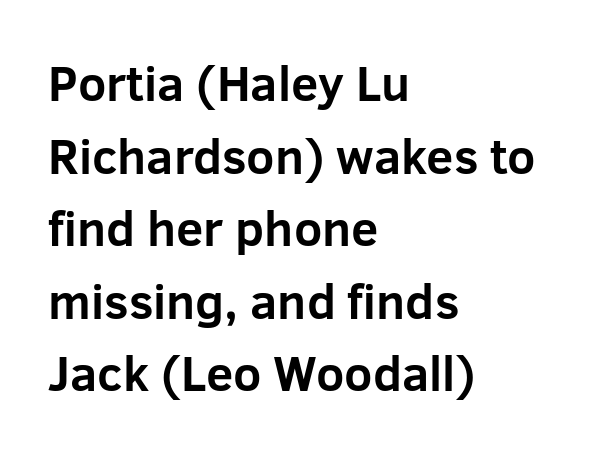
{"serif": "no", "italic": "no", "bold": "yes", "weight": "bold", "width": "normal", "stroke_contrast": "low", "x_height": "medium", "monospaced": "no", "underline": "no", "align": "left", "line_spacing": "normal", "line_spacing_ratio": 1.48, "letter_spacing": "normal", "letter_spacing_em": 0.0, "glyph_px": 49}
